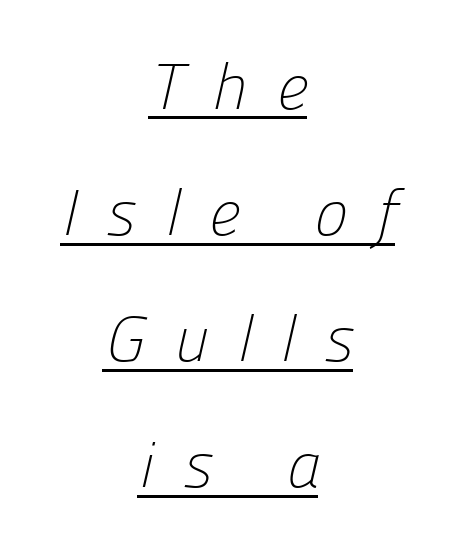
{"serif": "no", "bold": "no", "weight": "light", "width": "normal", "stroke_contrast": "low", "x_height": "medium", "monospaced": "no", "underline": "yes", "align": "center", "line_spacing": "loose", "line_spacing_ratio": 1.97, "letter_spacing": "wide", "letter_spacing_em": 0.45, "glyph_px": 64}
